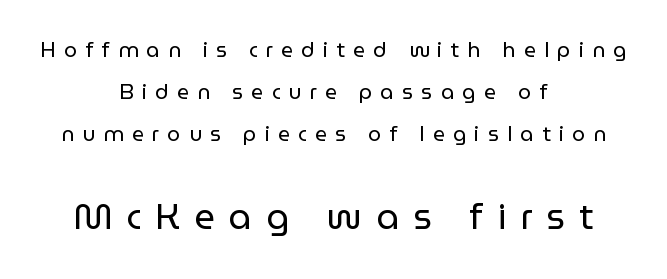
{"serif": "no", "italic": "no", "bold": "no", "weight": "regular", "width": "normal", "stroke_contrast": "low", "x_height": "medium", "monospaced": "no", "underline": "no", "align": "center", "line_spacing": "loose", "line_spacing_ratio": 2.01, "letter_spacing": "wide", "letter_spacing_em": 0.39, "larger_block": "second", "size_ratio": 1.71, "glyph_px": 36}
